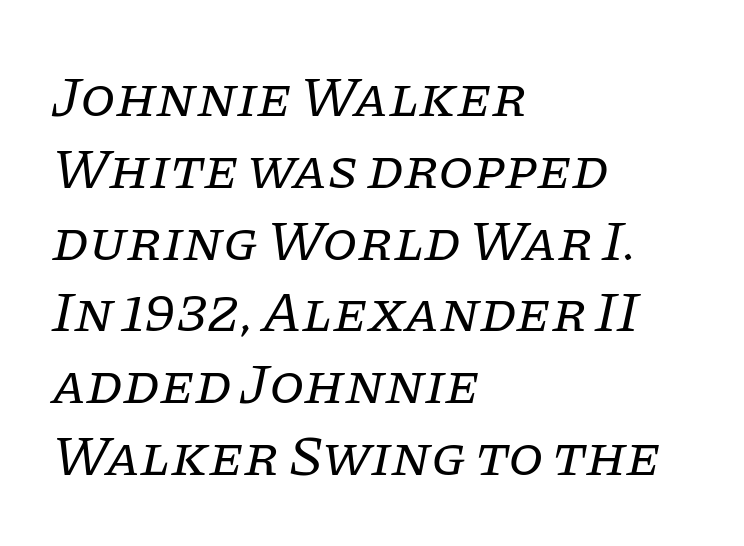
Q: Is the text bold? A: No.
Q: Is the text italic (slanted)? A: Yes, it leans right by about 11 degrees.
Q: Is the typeface a serif or a sans-serif typeface? A: Serif.
Q: Is the text underlined? A: No.
Q: How is the paragraph aligned? A: Left-aligned.
Q: Is the spacing between letters normal or unusually wide? A: Normal.
Q: Is the spacing between lines tight, normal or loose? A: Normal.
Q: Width (condensed, normal, or wide)? A: Normal.
Q: Stroke contrast? A: Low.
Q: x-height? A: Large.
Q: Monospaced? A: No.
